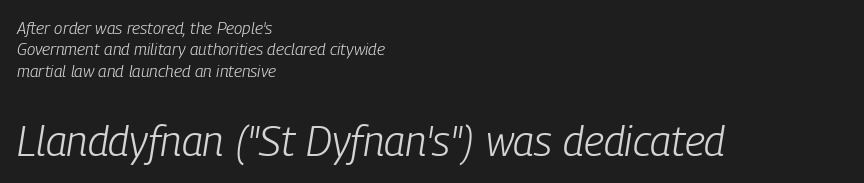
Q: Is the text bold? A: No.
Q: Is the text italic (slanted)? A: Yes, it leans right by about 9 degrees.
Q: Is the text underlined? A: No.
Q: How is the paragraph aligned? A: Left-aligned.
Q: Is the spacing between letters normal or unusually wide? A: Normal.
Q: Is the spacing between lines tight, normal or loose? A: Normal.
Q: Which block of text is set in a larger size, the first (top) or the second (bottom)? A: The second (bottom) one.
Q: Width (condensed, normal, or wide)? A: Condensed.
Q: Stroke contrast? A: Low.
Q: x-height? A: Medium.
Q: Monospaced? A: No.
